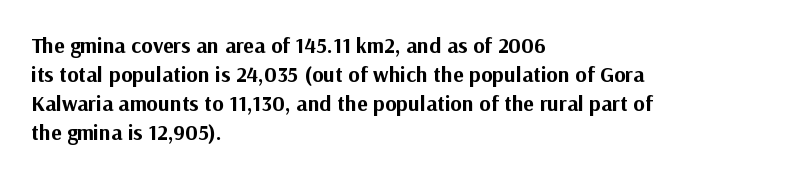
I'd describe the lettering as bold — thick and assertive. Line starts are locked; line ends wander. Nope, not italic — everything's standing straight. Only glyphs here, with clear space below each row.
